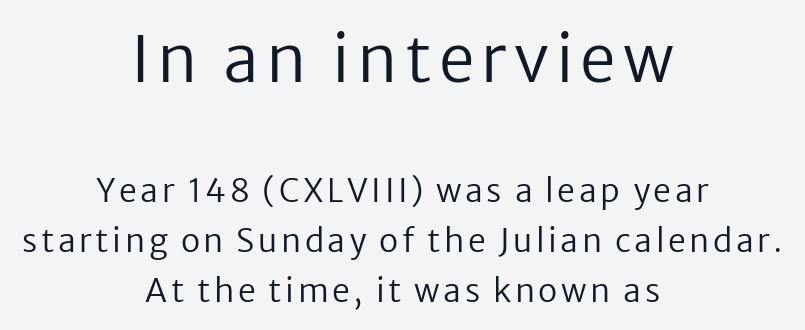
Quick note: not italic, upright. Top chunk: large. Bottom chunk: small. The font family rendered here belongs to the sans-serif group. These lines are centered, leaving both edges ragged. Plain, unruled lines of type. This sample has the flowing, uneven cadence of proportional lettering.
